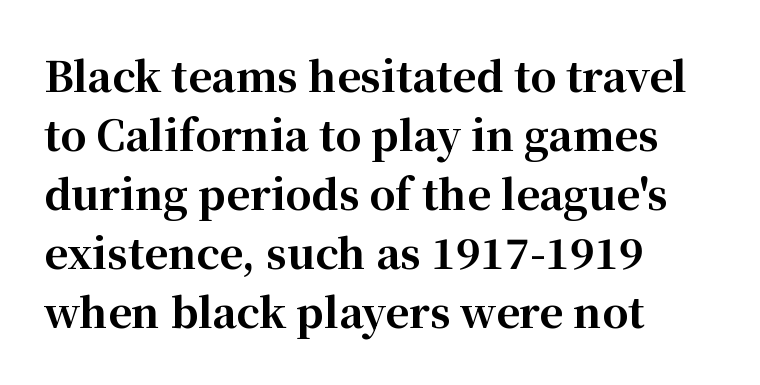
Do the letters lean? They stand straight. A dark, heavy texture on the line: the type is bold. Letter spacing: default. Anything drawn beneath the words? Only blank space.
